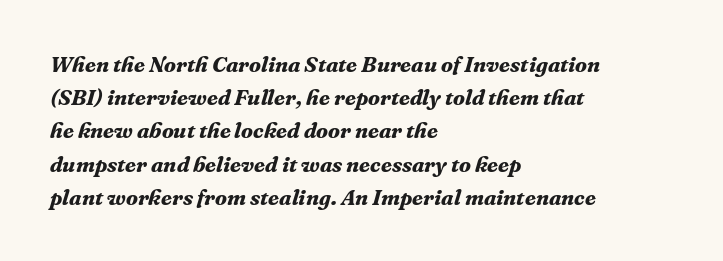
Q: Is the text bold? A: Yes.
Q: Is the text italic (slanted)? A: Yes, it leans right by about 16 degrees.
Q: Is the text underlined? A: No.
Q: How is the paragraph aligned? A: Left-aligned.
Q: Is the spacing between letters normal or unusually wide? A: Normal.
Q: Is the spacing between lines tight, normal or loose? A: Normal.
